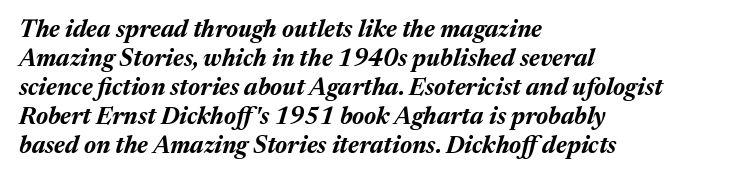
The glyphs have the mass of a bold cut. Does extra space separate the letters? No, they use regular spacing. Honestly, there is no underline to notice here at all. Compared with ordinary roman type, these characters are visibly tilted. Typeset ragged right — the left edge is the straight one.
